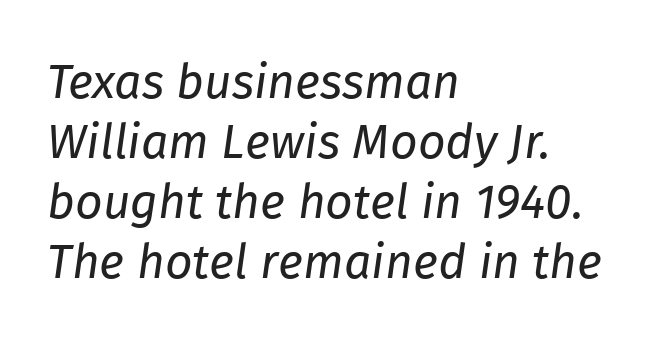
Q: Is the text bold? A: No.
Q: Is the text italic (slanted)? A: Yes, it leans right by about 8 degrees.
Q: Is the text underlined? A: No.
Q: How is the paragraph aligned? A: Left-aligned.
Q: Is the spacing between letters normal or unusually wide? A: Normal.
Q: Is the spacing between lines tight, normal or loose? A: Normal.
Q: Width (condensed, normal, or wide)? A: Normal.
Q: Stroke contrast? A: Low.
Q: x-height? A: Medium.
Q: Monospaced? A: No.
